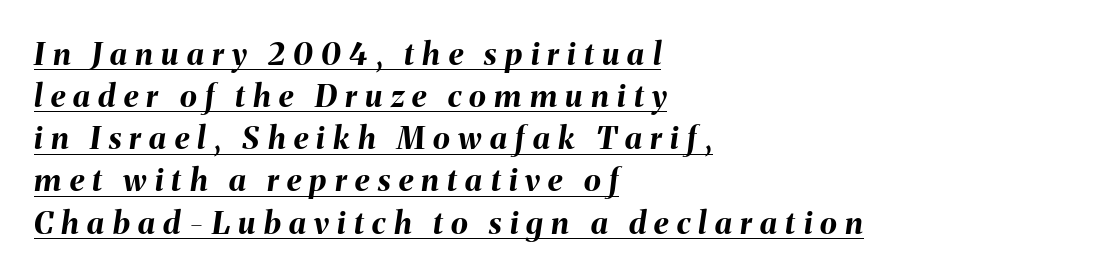
The axis of the letterforms is tilted away from vertical. The rendered words wear a rule along their underside. Loose tracking; the words dissolve into strings of separated letters. The passage is arranged the way most books set body copy — flush left.
